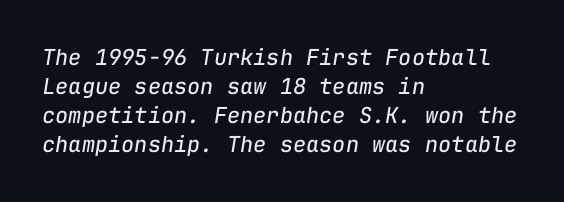
Rendered with sloped, italic letterforms. Line spacing here is normal. Nothing unusual about the tracking: characters are spaced as the font intends. Stem width sits at or under what a default text font uses. Notice how the passage keeps a crisp vertical edge on the left only. Underlining? Definitely not there.
